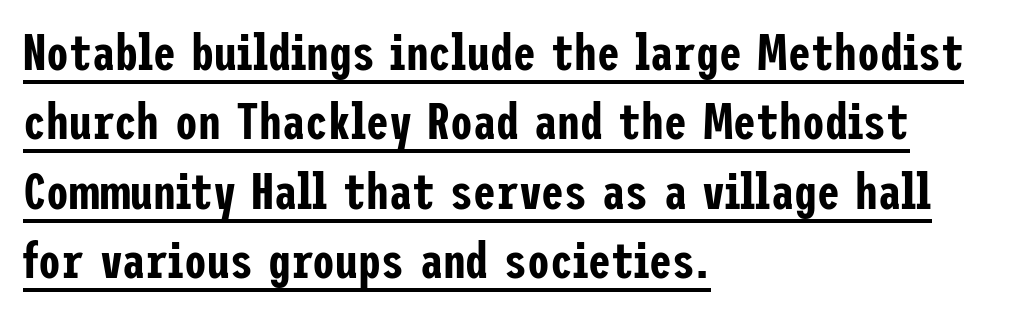
{"serif": "no", "italic": "no", "width": "condensed", "stroke_contrast": "low", "x_height": "medium", "underline": "yes", "align": "left", "line_spacing": "normal", "line_spacing_ratio": 1.36, "letter_spacing": "normal", "letter_spacing_em": 0.0, "glyph_px": 51}
